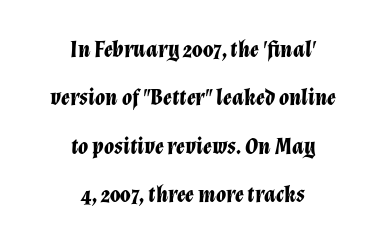
{"italic": "yes", "lean": "right", "slant_degrees": 12, "bold": "yes", "underline": "no", "align": "center", "line_spacing": "loose", "line_spacing_ratio": 2.1, "letter_spacing": "normal", "letter_spacing_em": 0.0, "glyph_px": 23}
